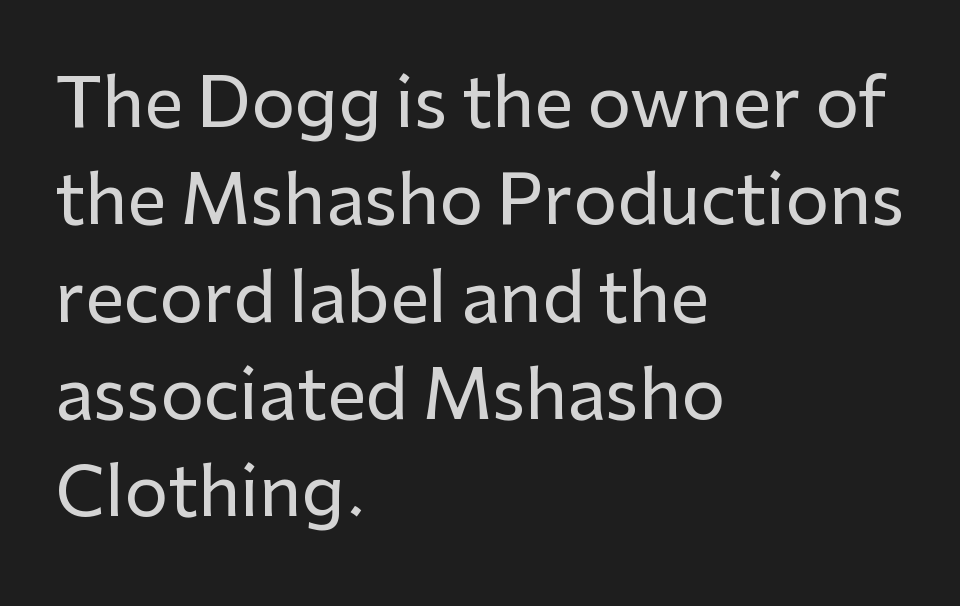
Teacher's note: observe the even left margin — that is flush-left alignment. The foot of each line stays bare and open. Proportional: the letters do not fall into vertical columns. Honestly, the letter spacing is just normal — you wouldn't notice it.
